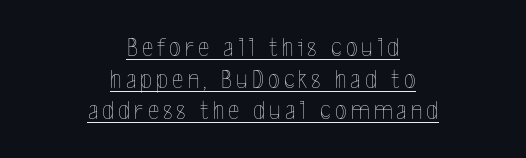
Q: Is the text bold? A: No.
Q: Is the text italic (slanted)? A: No, it is upright.
Q: Is the text underlined? A: Yes.
Q: How is the paragraph aligned? A: Centered.
